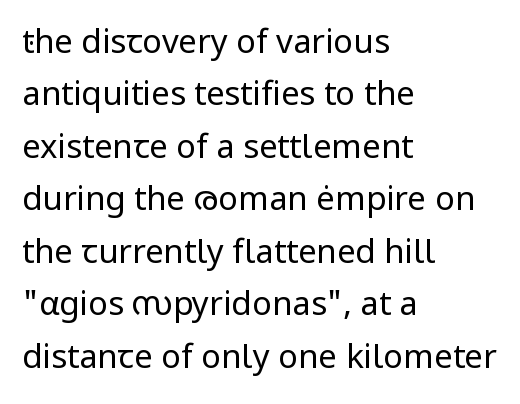
No extra ink here — the face is not bold. In terms of letterspacing, this is plain default setting. The words here are not underlined. A typesetter would call this leading conventional body-copy spacing.
